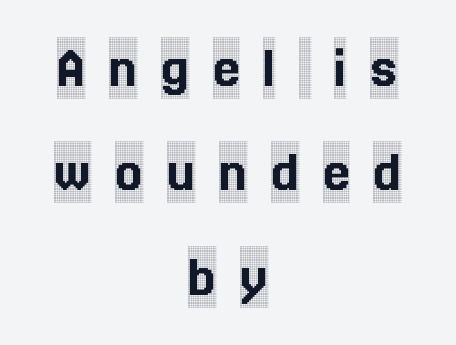
What stands out about the letter spacing? Its width — letters are far apart. The glyphs in this specimen are seriffed. The rendering uses natural spacing where letterforms have individual widths. Reading down the block, each line starts at a different indent, mirrored at its end.
